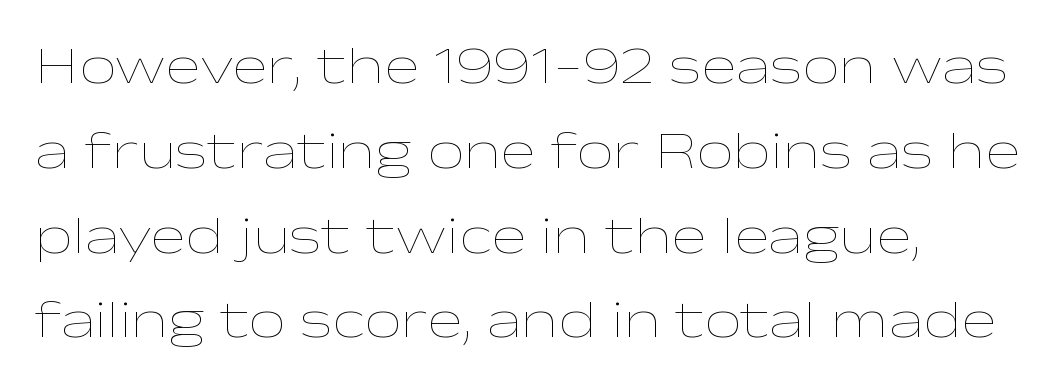
Q: Is the text bold? A: No.
Q: Is the text italic (slanted)? A: No, it is upright.
Q: Is the text underlined? A: No.
Q: How is the paragraph aligned? A: Left-aligned.
Q: Is the spacing between letters normal or unusually wide? A: Normal.
Q: Is the spacing between lines tight, normal or loose? A: Normal.
Q: Width (condensed, normal, or wide)? A: Wide.
Q: Stroke contrast? A: Low.
Q: x-height? A: Medium.
Q: Monospaced? A: No.
